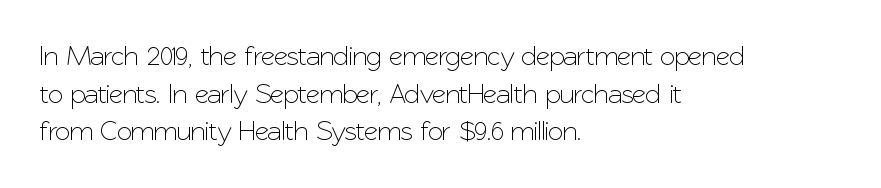
Q: Is the text italic (slanted)? A: No, it is upright.
Q: Is the text underlined? A: No.
Q: How is the paragraph aligned? A: Left-aligned.
Q: Is the spacing between letters normal or unusually wide? A: Normal.
Q: Is the spacing between lines tight, normal or loose? A: Normal.
